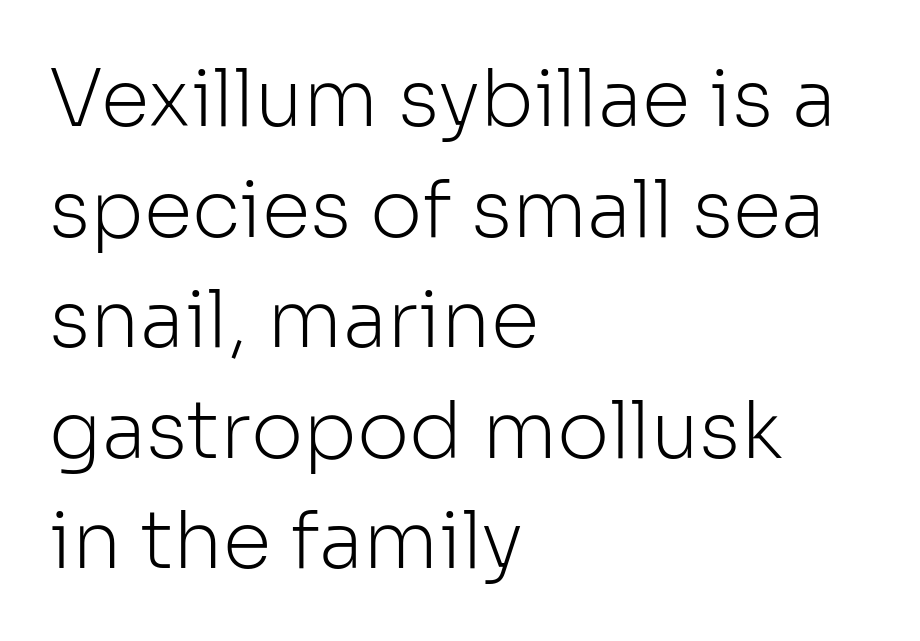
{"serif": "no", "italic": "no", "bold": "no", "weight": "light", "width": "normal", "stroke_contrast": "low", "x_height": "medium", "monospaced": "no", "underline": "no", "align": "left", "line_spacing": "normal", "line_spacing_ratio": 1.4, "letter_spacing": "normal", "letter_spacing_em": 0.0, "glyph_px": 79}
